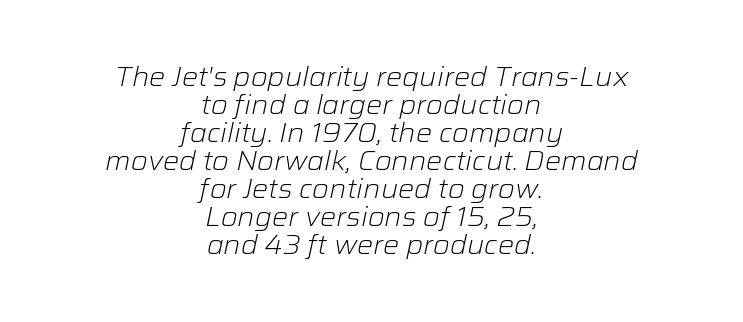
{"italic": "yes", "lean": "right", "slant_degrees": 12, "bold": "no", "underline": "no", "align": "center", "line_spacing": "tight", "line_spacing_ratio": 1.04, "letter_spacing": "normal", "letter_spacing_em": 0.0, "glyph_px": 27}
